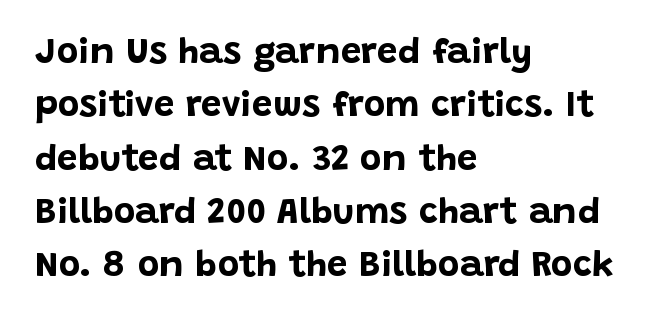
Is there much room between lines? A standard amount, neither cramped nor airy. Nothing unusual about the tracking: characters are spaced as the font intends. Words float on clear page, feet unadorned. What kind of face is this? One without serifs — a sans. Typographic density is high because the face is bold.
